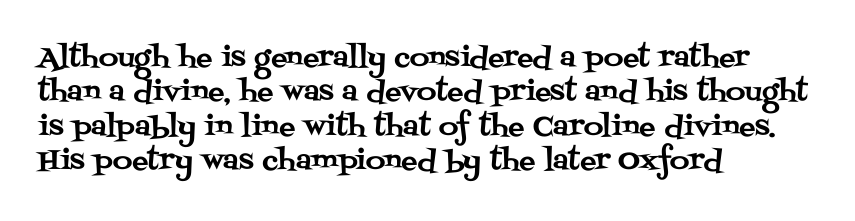
The image shows 27 px text type, upright; set left-aligned, normal line spacing (1.27x), normal letter spacing, not underlined.
